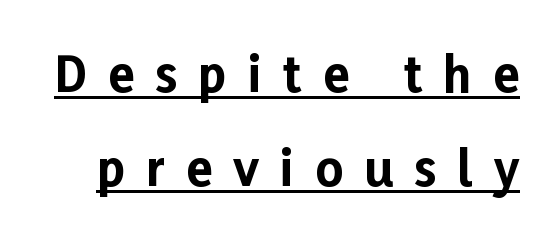
{"serif": "no", "italic": "no", "bold": "yes", "weight": "bold", "width": "normal", "stroke_contrast": "low", "x_height": "medium", "monospaced": "no", "underline": "yes", "line_spacing": "loose", "line_spacing_ratio": 1.96, "letter_spacing": "wide", "letter_spacing_em": 0.44, "glyph_px": 48}
